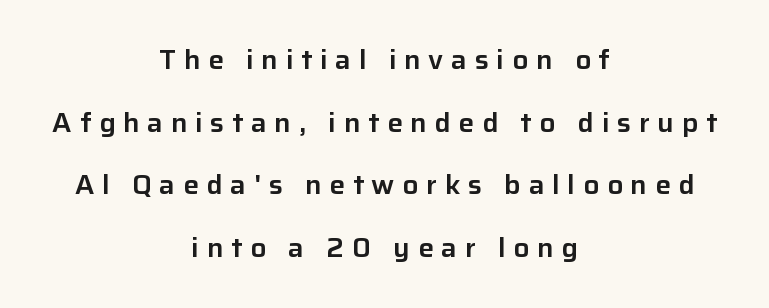
The image shows 26 px text type, upright; set centered, loose line spacing (2.41x), unusually wide letter spacing (+0.3 em), not underlined.
